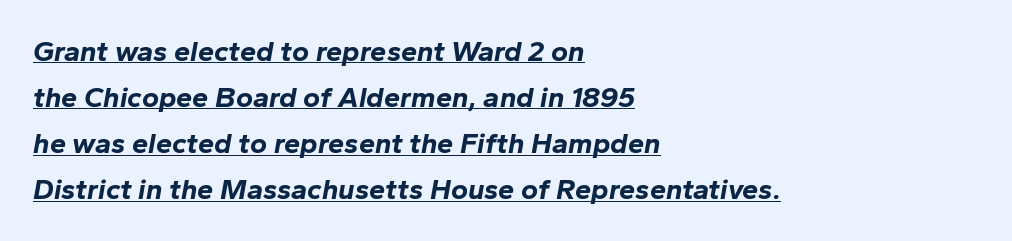
The image shows 29 px bold type, italic (leaning right); set left-aligned, normal line spacing (1.59x), normal letter spacing, underlined; low stroke contrast and a medium x-height.
